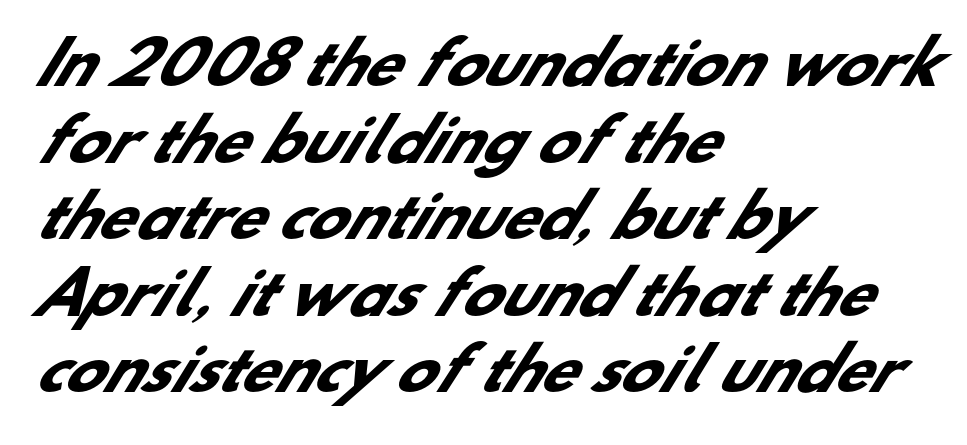
{"serif": "no", "bold": "yes", "weight": "heavy", "width": "normal", "stroke_contrast": "low", "x_height": "small", "monospaced": "no", "underline": "no", "align": "left", "line_spacing": "normal", "line_spacing_ratio": 1.32, "letter_spacing": "normal", "letter_spacing_em": 0.0, "glyph_px": 58}
